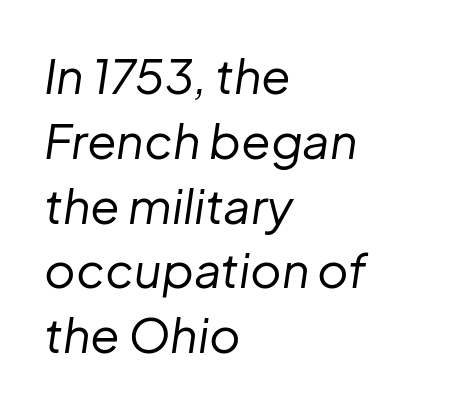
Italic? Definitely — the glyphs are oblique. Students, note that the glyphs here touch the page at normal intervals. Caption: face not bold, strokes unweighted. The space between consecutive lines is moderate. The face used here is proportionally spaced, like ordinary book or web type. A classic flush-left, rag-right setting is used for this passage.
